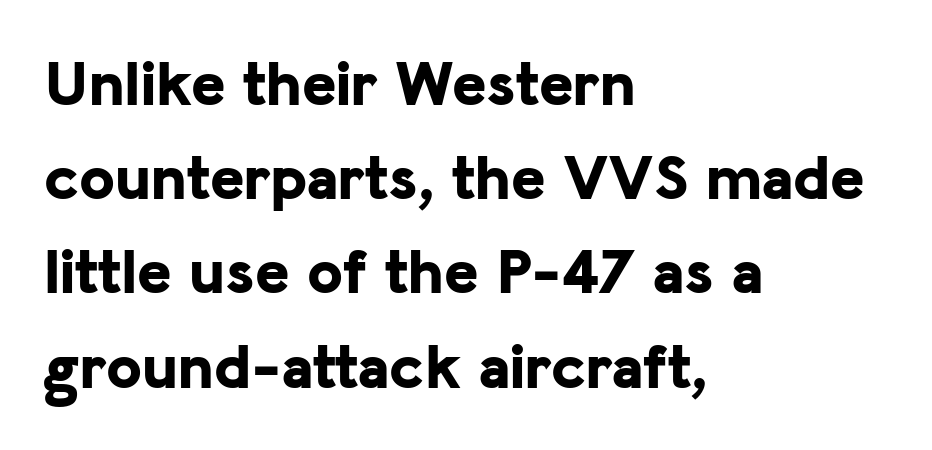
Q: Is the text bold? A: Yes.
Q: Is the text italic (slanted)? A: No, it is upright.
Q: Is the typeface a serif or a sans-serif typeface? A: Sans-serif.
Q: Is the text underlined? A: No.
Q: How is the paragraph aligned? A: Left-aligned.
Q: Is the spacing between letters normal or unusually wide? A: Normal.
Q: Is the spacing between lines tight, normal or loose? A: Normal.
Q: Width (condensed, normal, or wide)? A: Normal.
Q: Stroke contrast? A: Low.
Q: x-height? A: Medium.
Q: Monospaced? A: No.
